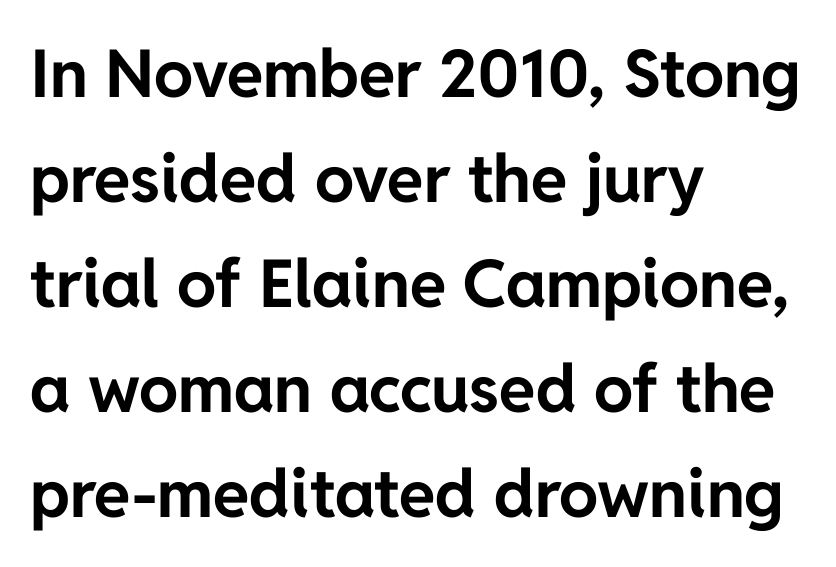
{"serif": "no", "italic": "no", "bold": "yes", "weight": "bold", "width": "normal", "stroke_contrast": "low", "x_height": "medium", "monospaced": "no", "underline": "no", "align": "left", "line_spacing": "normal", "line_spacing_ratio": 1.59, "letter_spacing": "normal", "letter_spacing_em": 0.0, "glyph_px": 66}
